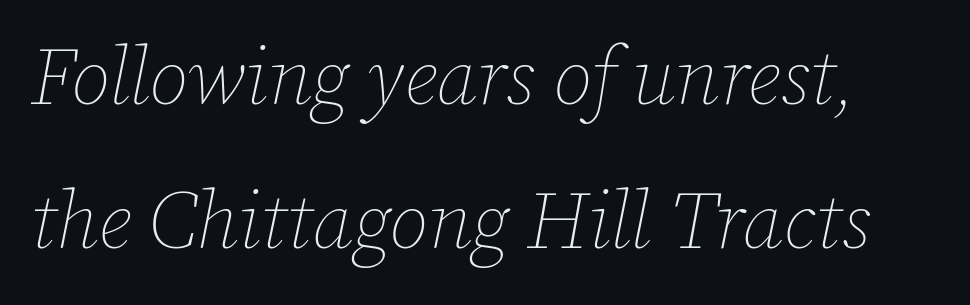
The image shows 80 px thin type, italic (leaning right); set line spacing 1.8x, normal letter spacing, not underlined; low stroke contrast and a medium x-height.
